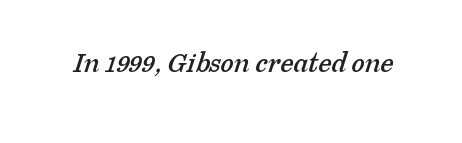
Q: Is the typeface a serif or a sans-serif typeface? A: Serif.
Q: Is the text underlined? A: No.
Q: Is the spacing between letters normal or unusually wide? A: Normal.
Q: Width (condensed, normal, or wide)? A: Normal.
Q: Stroke contrast? A: Low.
Q: x-height? A: Medium.
Q: Monospaced? A: No.
